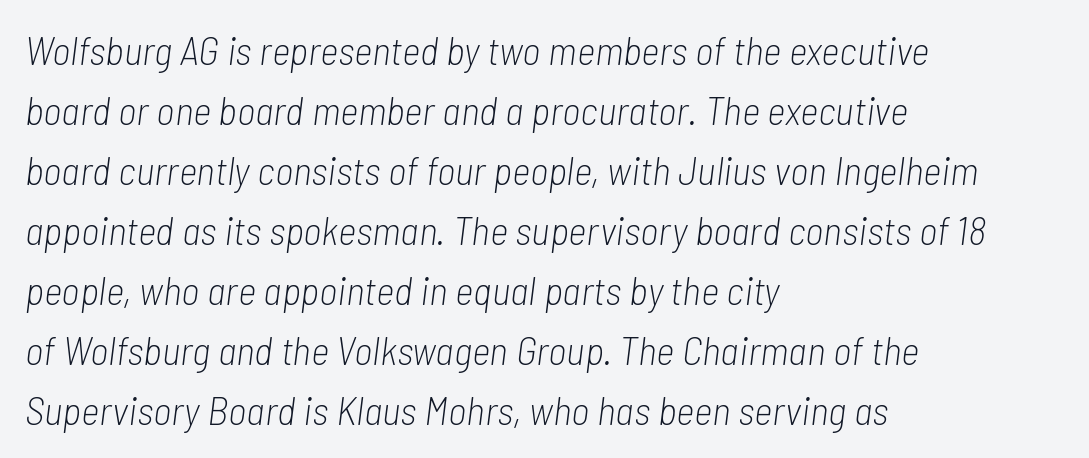
The image shows 40 px light, condensed type, italic (leaning right); set left-aligned, normal line spacing (1.5x), normal letter spacing, not underlined; low stroke contrast and a medium x-height.
